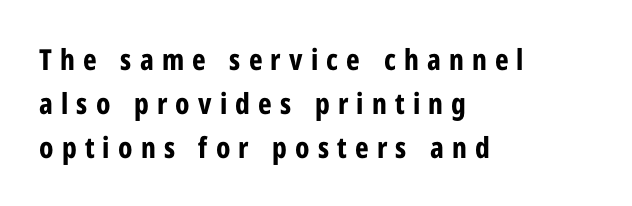
Nobody drew a line under any word here. A classic flush-left, rag-right setting is used for this passage. Inter-character spacing is expanded well beyond the font's built-in metrics. Is the type bold? Yes — the strokes are clearly thick and heavy. Honestly, the row spacing looks completely unremarkable. The rendering uses natural spacing where letterforms have individual widths.
